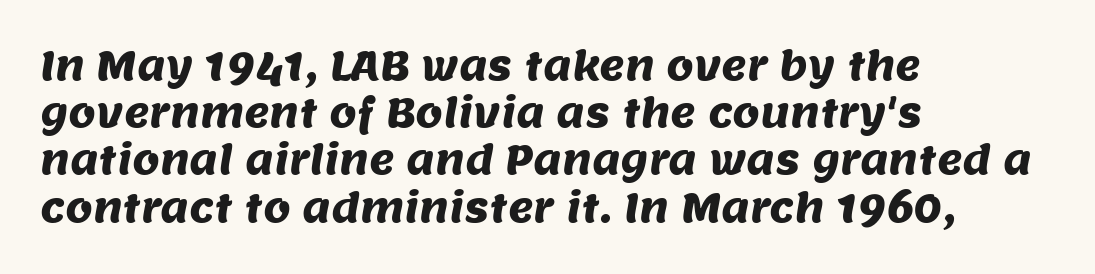
{"serif": "no", "width": "normal", "stroke_contrast": "medium", "x_height": "large", "monospaced": "no", "underline": "no", "align": "left", "line_spacing_ratio": 1.21, "letter_spacing": "normal", "letter_spacing_em": 0.0, "glyph_px": 39}
